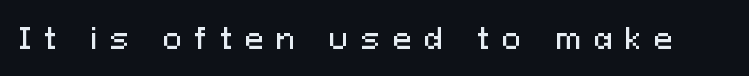
The letters stand upright; this is a roman face. Tracking value appears strongly positive — letters spread wide. The space beneath each line is pristine and unruled. The rendering uses natural spacing where letterforms have individual widths. Grotesque or geometric, the face here clearly has no serifs.
